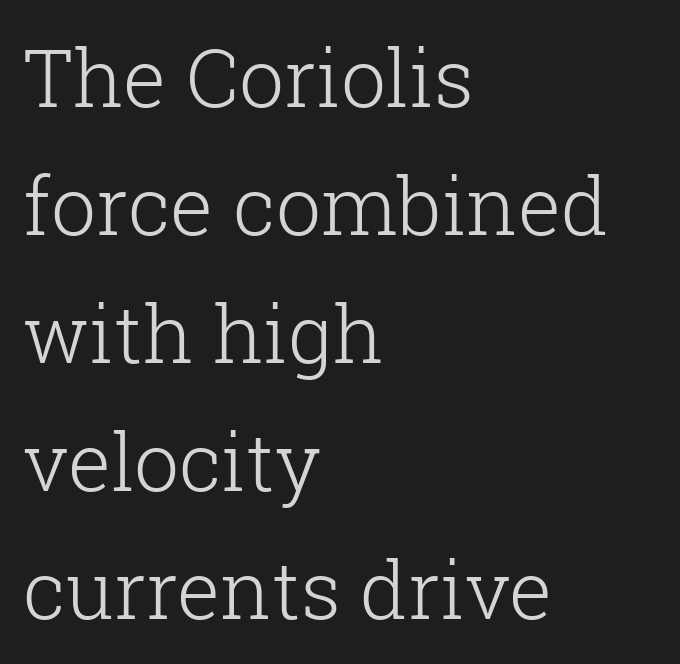
{"serif": "yes", "italic": "no", "bold": "no", "weight": "light", "width": "normal", "stroke_contrast": "low", "x_height": "medium", "monospaced": "no", "underline": "no", "align": "left", "line_spacing": "normal", "line_spacing_ratio": 1.6, "letter_spacing": "normal", "letter_spacing_em": 0.0, "glyph_px": 80}
